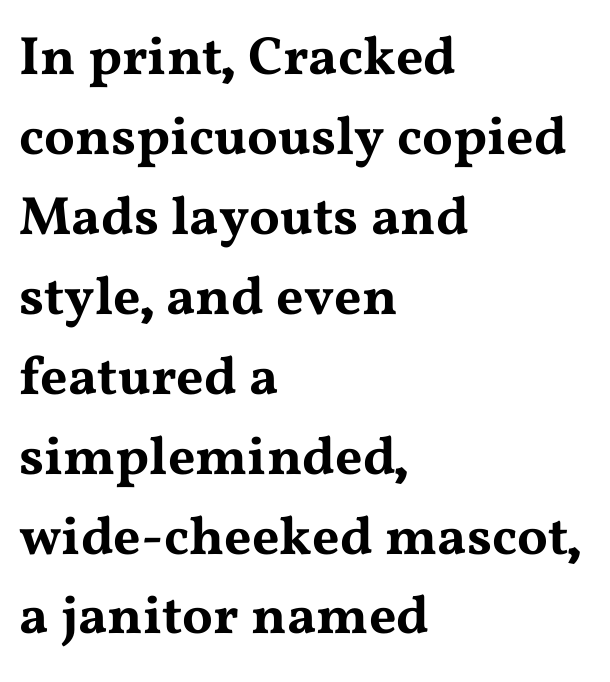
The lines are quadded left. Each letter keeps its own natural width here, so spacing adapts to shape. Descenders are the only things crossing below the line. Caption: standard tracking, unaltered.
